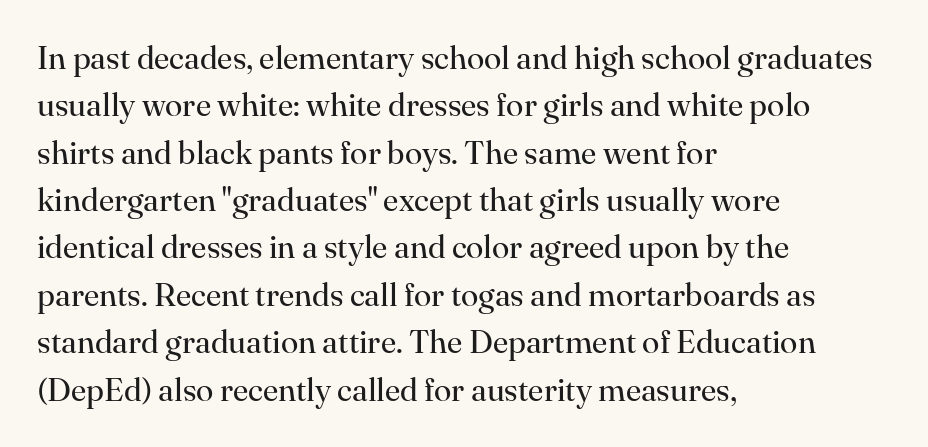
The image shows 32 px regular-weight serif type, upright; set left-aligned, normal line spacing (1.48x), normal letter spacing, not underlined; high stroke contrast and a small x-height.
